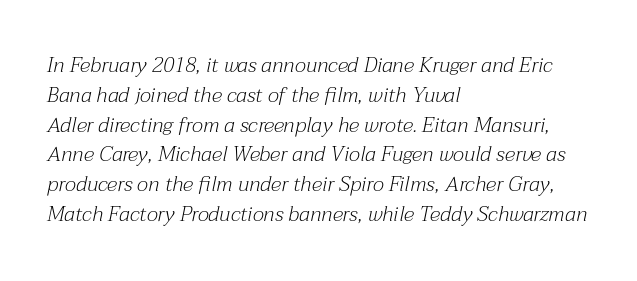
Q: Is the text bold? A: No.
Q: Is the text italic (slanted)? A: Yes, it leans right by about 12 degrees.
Q: Is the text underlined? A: No.
Q: How is the paragraph aligned? A: Left-aligned.
Q: Is the spacing between letters normal or unusually wide? A: Normal.
Q: Is the spacing between lines tight, normal or loose? A: Normal.
